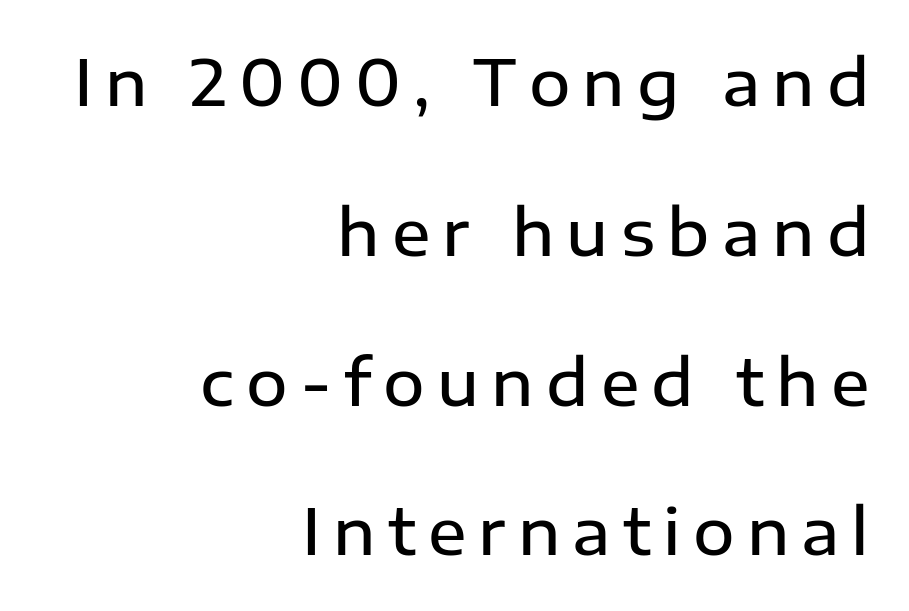
The image shows 64 px semibold sans-serif type, upright; set right-aligned, loose line spacing (2.34x), not underlined; low stroke contrast and a medium x-height.
